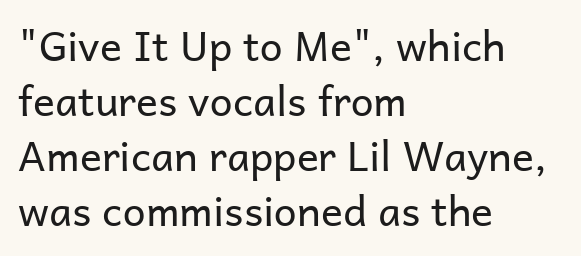
Typographically, this falls in the sans-serif category. This sample uses plain, unmodified letter spacing. Regular leading. Casual observation: everything's shoved over to the left. These lines were composed using upright roman letters.
